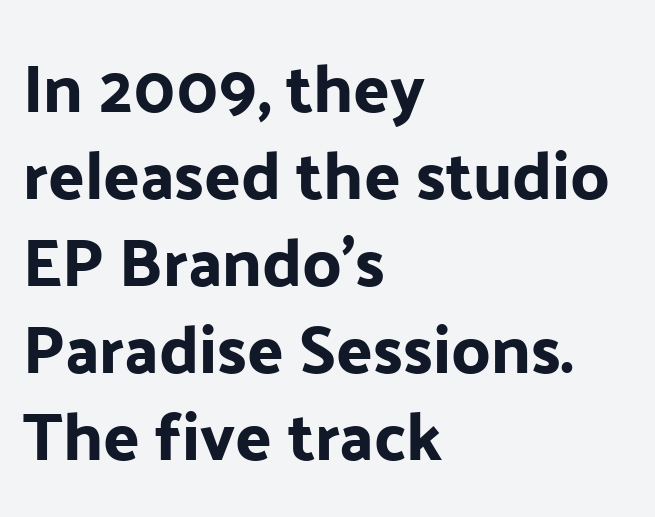
{"serif": "no", "italic": "no", "width": "normal", "stroke_contrast": "low", "x_height": "medium", "monospaced": "no", "underline": "no", "align": "left", "line_spacing": "normal", "line_spacing_ratio": 1.3, "letter_spacing": "normal", "letter_spacing_em": 0.0, "glyph_px": 67}
